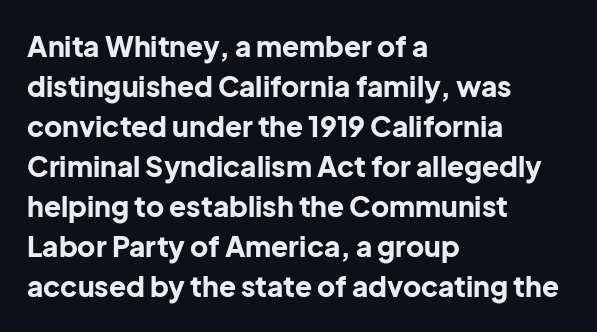
Q: Is the text bold? A: Yes.
Q: Is the text italic (slanted)? A: No, it is upright.
Q: Is the typeface a serif or a sans-serif typeface? A: Sans-serif.
Q: Is the text underlined? A: No.
Q: How is the paragraph aligned? A: Left-aligned.
Q: Is the spacing between letters normal or unusually wide? A: Normal.
Q: Is the spacing between lines tight, normal or loose? A: Normal.
Q: Width (condensed, normal, or wide)? A: Normal.
Q: Stroke contrast? A: Low.
Q: x-height? A: Medium.
Q: Monospaced? A: No.
